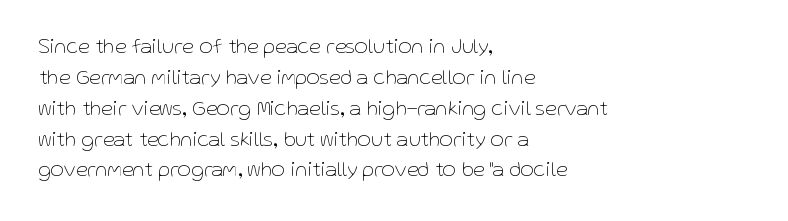
If you drew a line through each stem, it would be perfectly vertical. Leftover space on each line is placed entirely after the last word. The vertical gap from one line to the next is medium. The specimen omits any rule beneath the text block's lines.
